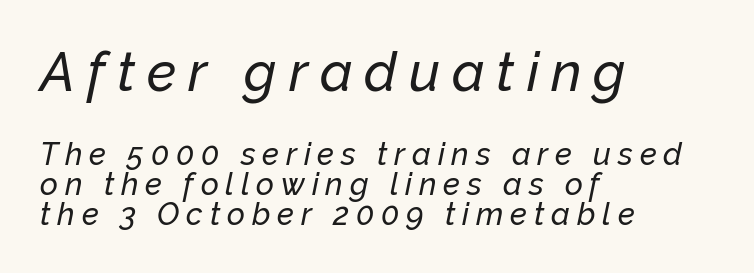
{"italic": "yes", "lean": "right", "slant_degrees": 12, "width": "normal", "stroke_contrast": "low", "x_height": "medium", "monospaced": "no", "underline": "no", "align": "left", "line_spacing": "tight", "line_spacing_ratio": 0.96, "letter_spacing": "wide", "letter_spacing_em": 0.22, "larger_block": "first", "size_ratio": 1.74, "glyph_px": 54}
